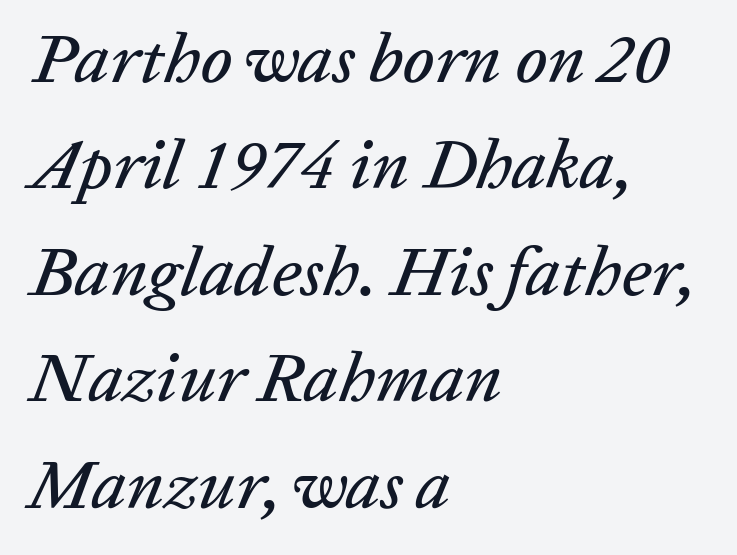
{"italic": "yes", "lean": "right", "slant_degrees": 20, "width": "normal", "stroke_contrast": "low", "x_height": "medium", "monospaced": "no", "underline": "no", "align": "left", "line_spacing": "normal", "line_spacing_ratio": 1.52, "letter_spacing": "normal", "letter_spacing_em": 0.0, "glyph_px": 70}
